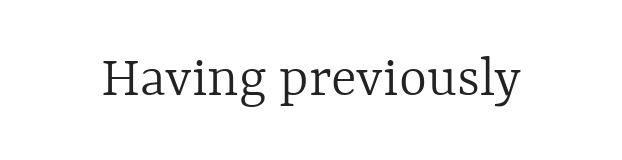
The image shows 60 px light type, upright; set normal letter spacing, not underlined; a medium x-height.
